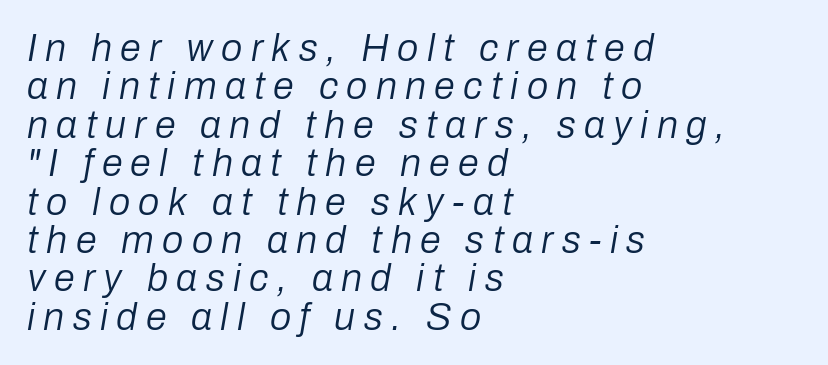
{"italic": "yes", "lean": "right", "slant_degrees": 10, "bold": "no", "weight": "regular", "width": "normal", "stroke_contrast": "low", "x_height": "medium", "monospaced": "no", "underline": "no", "align": "left", "line_spacing": "tight", "line_spacing_ratio": 1.01, "letter_spacing": "wide", "letter_spacing_em": 0.22, "glyph_px": 38}
